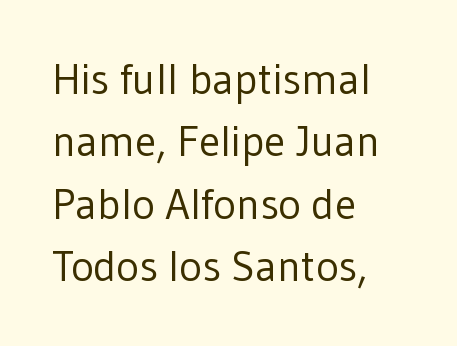
There is no visible air inserted between adjacent glyphs. When letters stand straight like this, we call the style roman or upright. Weight: regular or lighter. Students, observe: this is what conventionally led text looks like.
